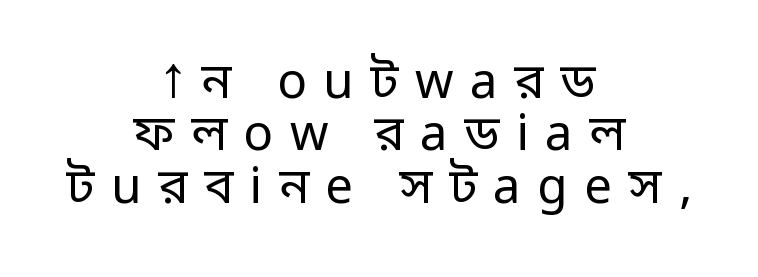
Q: Is the text bold? A: No.
Q: Is the text italic (slanted)? A: No, it is upright.
Q: Is the typeface a serif or a sans-serif typeface? A: Sans-serif.
Q: Is the text underlined? A: No.
Q: How is the paragraph aligned? A: Centered.
Q: Is the spacing between letters normal or unusually wide? A: Unusually wide.
Q: Is the spacing between lines tight, normal or loose? A: Tight.
Q: Width (condensed, normal, or wide)? A: Normal.
Q: Stroke contrast? A: Low.
Q: x-height? A: Medium.
Q: Monospaced? A: No.
